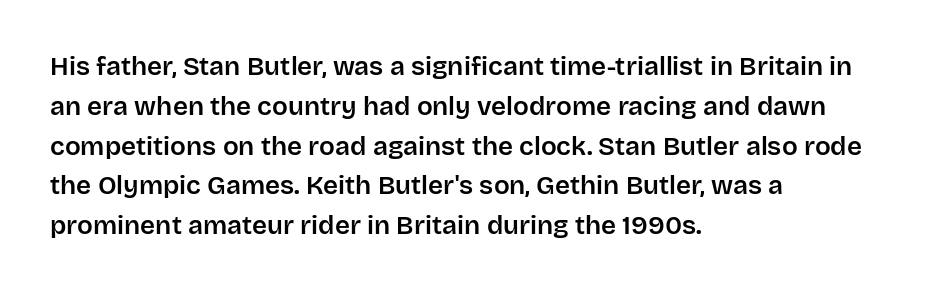
{"italic": "no", "underline": "no", "align": "left", "line_spacing": "normal", "line_spacing_ratio": 1.53, "letter_spacing": "normal", "letter_spacing_em": 0.0, "glyph_px": 26}
